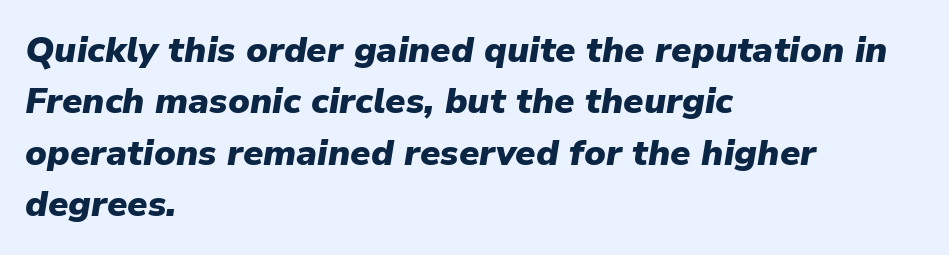
The image shows 36 px heavy type, italic (leaning right); set left-aligned, normal line spacing (1.43x), normal letter spacing, not underlined; low stroke contrast and a medium x-height.
